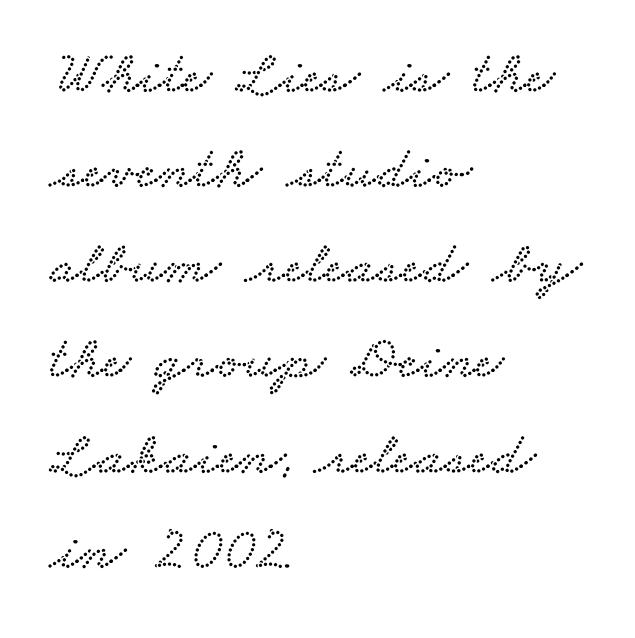
{"serif": "yes", "width": "wide", "stroke_contrast": "low", "x_height": "small", "monospaced": "no", "underline": "no", "align": "left", "line_spacing": "normal", "line_spacing_ratio": 1.56, "letter_spacing": "normal", "letter_spacing_em": 0.0, "glyph_px": 61}
